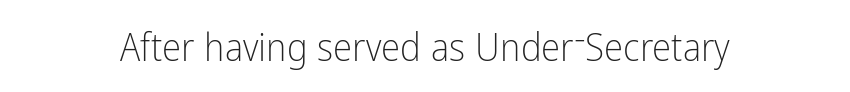
Q: Is the text bold? A: No.
Q: Is the text italic (slanted)? A: No, it is upright.
Q: Is the typeface a serif or a sans-serif typeface? A: Sans-serif.
Q: Is the text underlined? A: No.
Q: Is the spacing between letters normal or unusually wide? A: Normal.
Q: Width (condensed, normal, or wide)? A: Condensed.
Q: Stroke contrast? A: Low.
Q: x-height? A: Medium.
Q: Monospaced? A: No.
